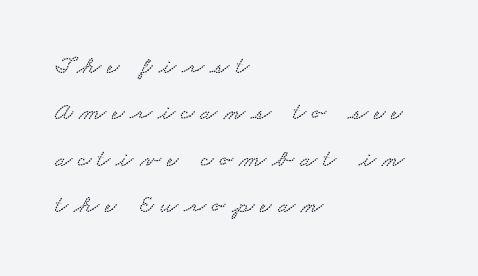
There is plenty of visible air inserted between adjacent glyphs. The compositor pushed each line to the left boundary. Descenders are the only things crossing below the line.
